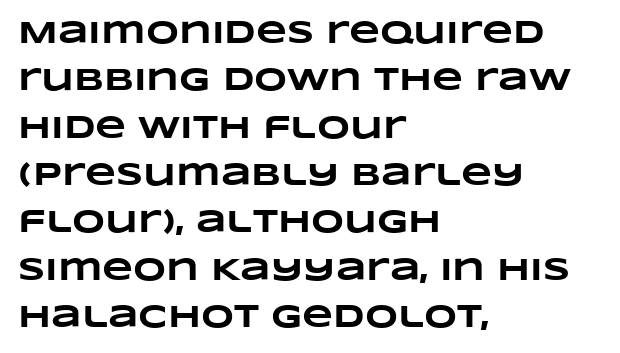
Q: Is the text bold? A: Yes.
Q: Is the text underlined? A: No.
Q: How is the paragraph aligned? A: Left-aligned.
Q: Is the spacing between letters normal or unusually wide? A: Normal.
Q: Is the spacing between lines tight, normal or loose? A: Normal.
Q: Width (condensed, normal, or wide)? A: Wide.
Q: Stroke contrast? A: Low.
Q: x-height? A: Large.
Q: Monospaced? A: No.
